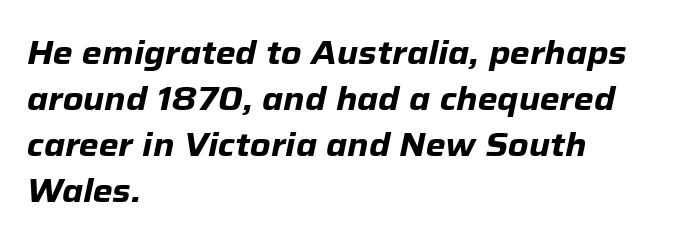
The image shows 32 px heavy type, italic (leaning right); set left-aligned, normal line spacing (1.44x), normal letter spacing, not underlined; low stroke contrast and a medium x-height.
